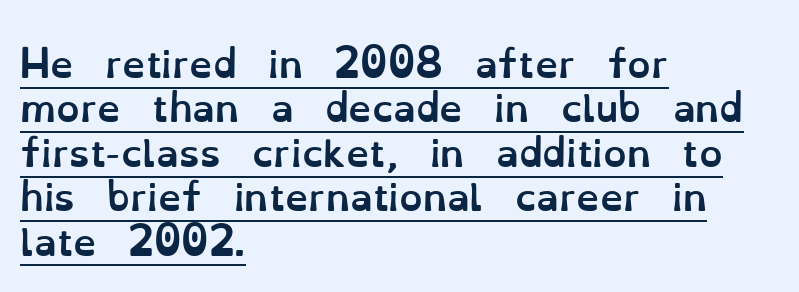
Q: Is the text bold? A: Yes.
Q: Is the text italic (slanted)? A: No, it is upright.
Q: Is the text underlined? A: Yes.
Q: How is the paragraph aligned? A: Left-aligned.
Q: Is the spacing between letters normal or unusually wide? A: Normal.
Q: Width (condensed, normal, or wide)? A: Normal.
Q: Stroke contrast? A: Low.
Q: x-height? A: Small.
Q: Monospaced? A: No.
